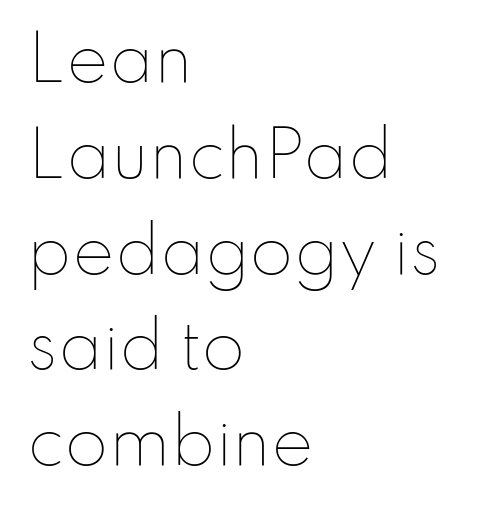
A quiet, ordinary-to-light weight characterises the typeface. The block of text has a typical density, with ordinary space between rows. Beneath every word, the page is bare. Posture: upright roman. Spacing between characters is what you'd get straight out of the box.
